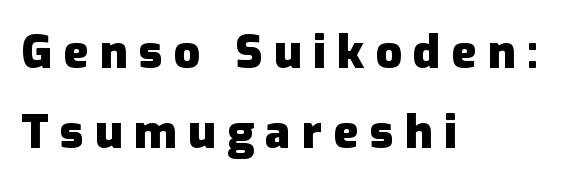
You could only call the tracking loose — the letters float apart. Each row of text sits above clean, open space. Students, this is bold: see how much ink each stroke carries. The typeface chosen for these lines omits serifs.
